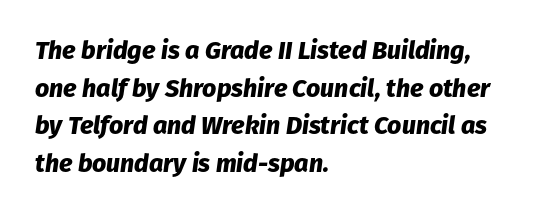
{"italic": "yes", "lean": "right", "slant_degrees": 8, "bold": "yes", "underline": "no", "align": "left", "line_spacing": "normal", "line_spacing_ratio": 1.51, "letter_spacing": "normal", "letter_spacing_em": 0.0, "glyph_px": 25}
